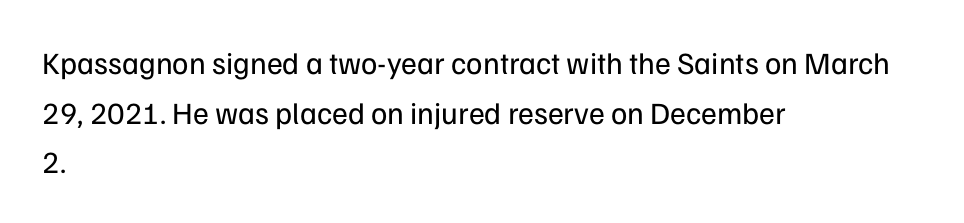
{"serif": "no", "italic": "no", "bold": "no", "weight": "regular", "width": "normal", "stroke_contrast": "low", "x_height": "medium", "monospaced": "no", "underline": "no", "align": "left", "line_spacing": "normal", "line_spacing_ratio": 1.6, "letter_spacing": "normal", "letter_spacing_em": 0.0, "glyph_px": 31}
